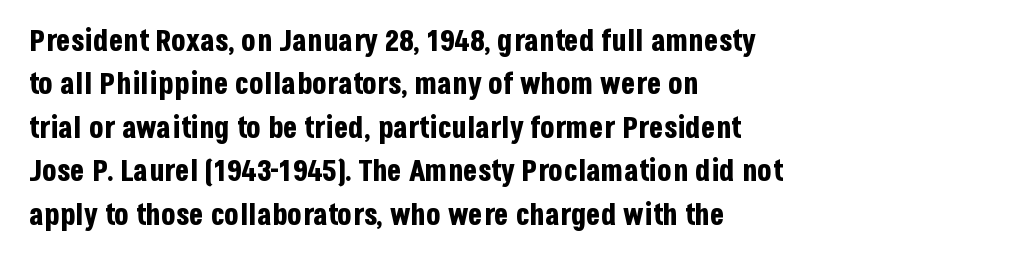
The image shows 30 px bold, condensed sans-serif type, upright; set left-aligned, normal line spacing (1.45x), normal letter spacing, not underlined; low stroke contrast and a large x-height.
